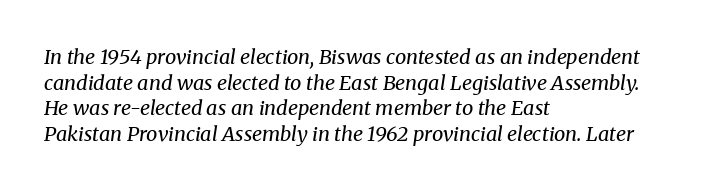
Q: Is the text bold? A: No.
Q: Is the text italic (slanted)? A: Yes, it leans right by about 8 degrees.
Q: Is the text underlined? A: No.
Q: How is the paragraph aligned? A: Left-aligned.
Q: Is the spacing between letters normal or unusually wide? A: Normal.
Q: Is the spacing between lines tight, normal or loose? A: Normal.
